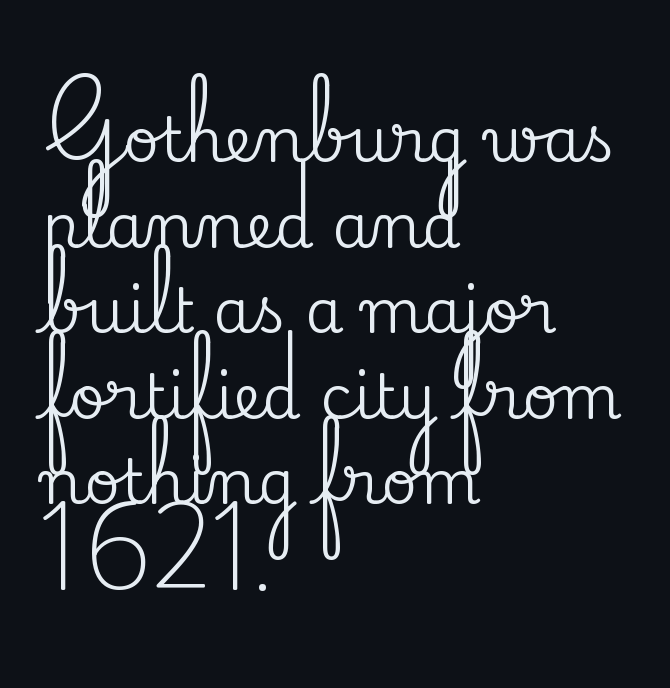
Q: Is the text italic (slanted)? A: No, it is upright.
Q: Is the typeface a serif or a sans-serif typeface? A: Serif.
Q: Is the text underlined? A: No.
Q: How is the paragraph aligned? A: Left-aligned.
Q: Is the spacing between letters normal or unusually wide? A: Normal.
Q: Is the spacing between lines tight, normal or loose? A: Normal.
Q: Width (condensed, normal, or wide)? A: Normal.
Q: Stroke contrast? A: Medium.
Q: x-height? A: Small.
Q: Monospaced? A: No.
